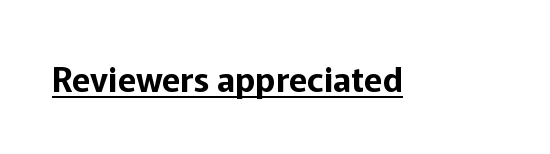
Q: Is the text italic (slanted)? A: No, it is upright.
Q: Is the typeface a serif or a sans-serif typeface? A: Sans-serif.
Q: Is the text underlined? A: Yes.
Q: Is the spacing between letters normal or unusually wide? A: Normal.
Q: Width (condensed, normal, or wide)? A: Normal.
Q: Stroke contrast? A: Low.
Q: x-height? A: Medium.
Q: Monospaced? A: No.
